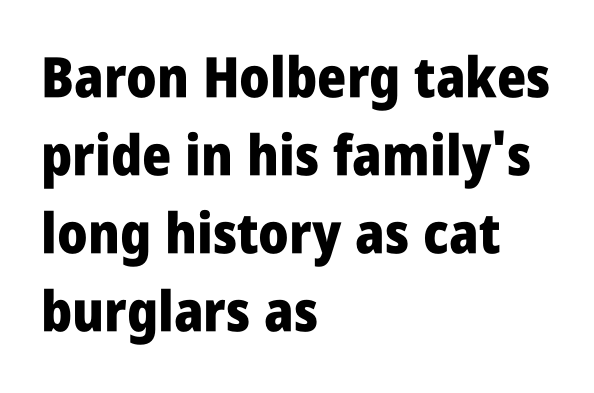
Q: Is the text bold? A: Yes.
Q: Is the text italic (slanted)? A: No, it is upright.
Q: Is the typeface a serif or a sans-serif typeface? A: Sans-serif.
Q: Is the text underlined? A: No.
Q: How is the paragraph aligned? A: Left-aligned.
Q: Is the spacing between letters normal or unusually wide? A: Normal.
Q: Is the spacing between lines tight, normal or loose? A: Normal.
Q: Width (condensed, normal, or wide)? A: Condensed.
Q: Stroke contrast? A: Low.
Q: x-height? A: Large.
Q: Monospaced? A: No.
